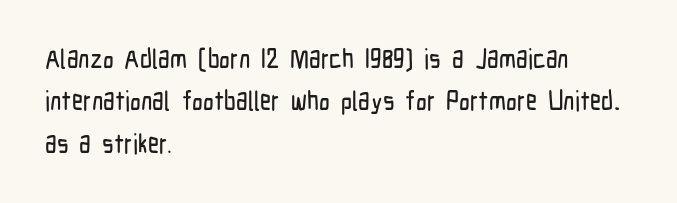
Q: Is the text italic (slanted)? A: No, it is upright.
Q: Is the text underlined? A: No.
Q: How is the paragraph aligned? A: Left-aligned.
Q: Is the spacing between letters normal or unusually wide? A: Normal.
Q: Is the spacing between lines tight, normal or loose? A: Normal.
